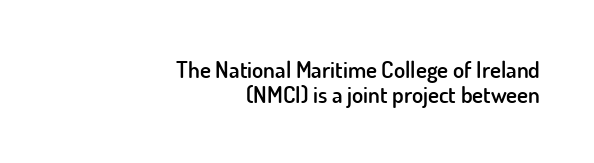
{"italic": "no", "bold": "semi", "underline": "no", "align": "right", "line_spacing": "tight", "line_spacing_ratio": 1.08, "letter_spacing": "normal", "letter_spacing_em": 0.0, "glyph_px": 23}
